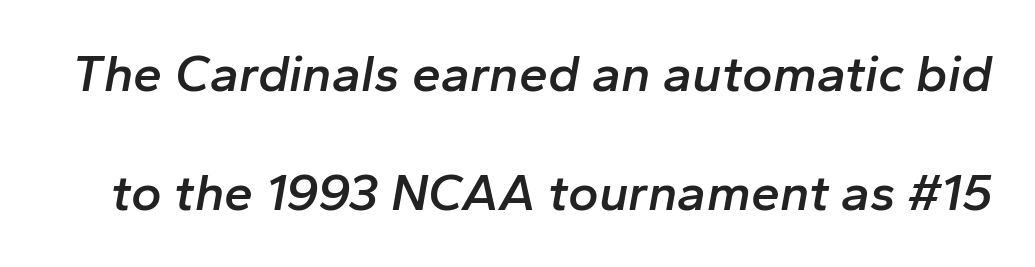
The image shows 52 px semibold type, italic (leaning right); set loose line spacing (2.28x), normal letter spacing, not underlined; low stroke contrast and a medium x-height.
